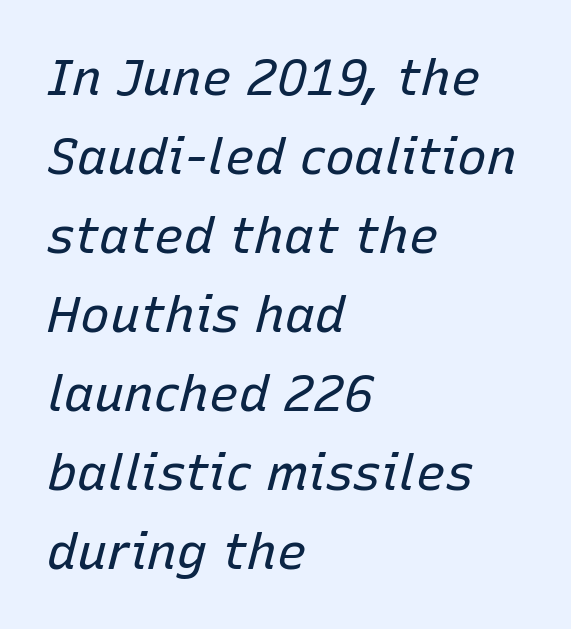
The image shows 50 px regular-weight type, italic (leaning right); set left-aligned, normal line spacing (1.58x), normal letter spacing, not underlined; low stroke contrast and a medium x-height.
